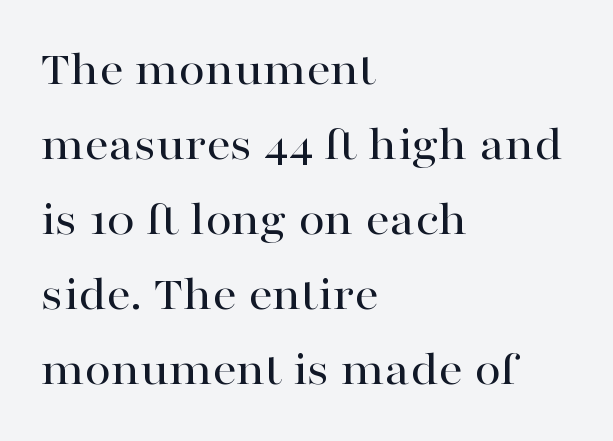
Here the designer chose a conventional face with non-uniform glyph widths. Visually the block forms a straight wall on the left and a jagged coastline on the right. How are the letters spaced? Ordinarily, with no added tracking. Each row of text sits above clean, open space. Does the lettering tilt? It doesn't — this is upright. Unlike a clean sans, this face finishes its strokes with serifs.
